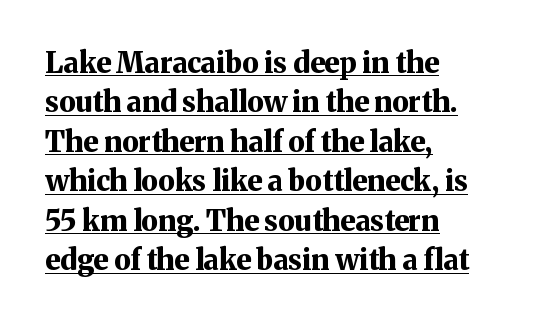
The image shows 28 px bold serif type, upright; set left-aligned, normal line spacing (1.41x), normal letter spacing, underlined; medium stroke contrast and a medium x-height.
